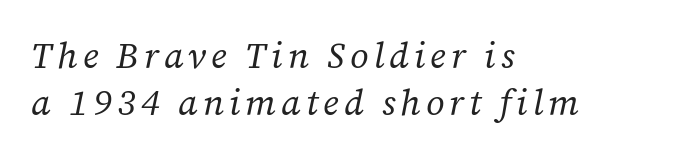
{"serif": "yes", "italic": "yes", "lean": "right", "slant_degrees": 12, "bold": "no", "weight": "regular", "width": "normal", "stroke_contrast": "low", "x_height": "medium", "monospaced": "no", "underline": "no", "align": "left", "line_spacing": "normal", "line_spacing_ratio": 1.3, "glyph_px": 36}
